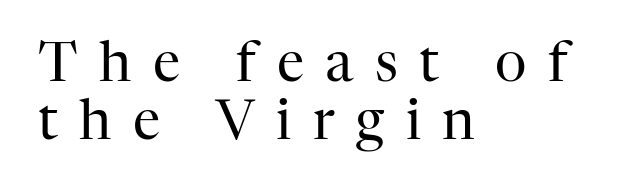
Q: Is the text bold? A: No.
Q: Is the text italic (slanted)? A: No, it is upright.
Q: Is the typeface a serif or a sans-serif typeface? A: Serif.
Q: Is the text underlined? A: No.
Q: How is the paragraph aligned? A: Left-aligned.
Q: Is the spacing between letters normal or unusually wide? A: Unusually wide.
Q: Is the spacing between lines tight, normal or loose? A: Tight.
Q: Width (condensed, normal, or wide)? A: Normal.
Q: Stroke contrast? A: High.
Q: x-height? A: Medium.
Q: Monospaced? A: No.
